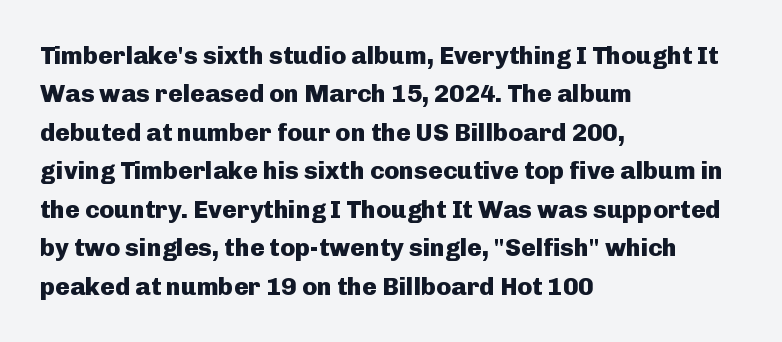
Q: Is the text bold? A: Yes.
Q: Is the text italic (slanted)? A: No, it is upright.
Q: Is the text underlined? A: No.
Q: How is the paragraph aligned? A: Left-aligned.
Q: Is the spacing between letters normal or unusually wide? A: Normal.
Q: Is the spacing between lines tight, normal or loose? A: Normal.
